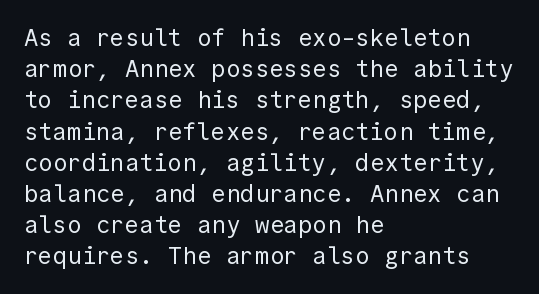
Q: Is the text bold? A: No.
Q: Is the text italic (slanted)? A: No, it is upright.
Q: Is the text underlined? A: No.
Q: How is the paragraph aligned? A: Left-aligned.
Q: Is the spacing between letters normal or unusually wide? A: Normal.
Q: Is the spacing between lines tight, normal or loose? A: Normal.
